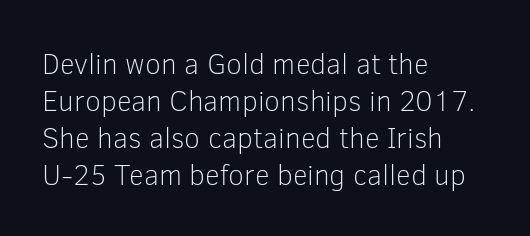
The setting favours the left margin, as ordinary paragraphs usually do. Is this a fixed-width face? No — the glyphs have proportional, varying widths. The space between consecutive lines is moderate. Each stroke keeps to a modest, everyday thickness or less. The text was rendered using a sans face with plain stroke endings.
